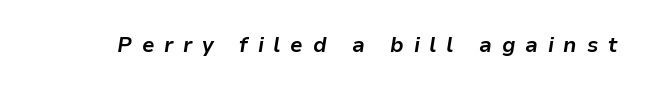
{"italic": "yes", "lean": "right", "slant_degrees": 9, "bold": "yes", "underline": "no", "letter_spacing": "wide", "letter_spacing_em": 0.46, "glyph_px": 21}
